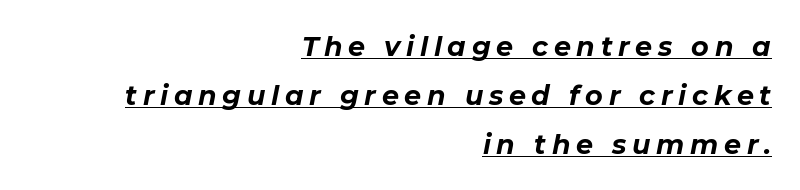
The image shows 27 px bold type, italic (leaning right); set right-aligned, line spacing 1.81x, unusually wide letter spacing (+0.21 em), underlined.
